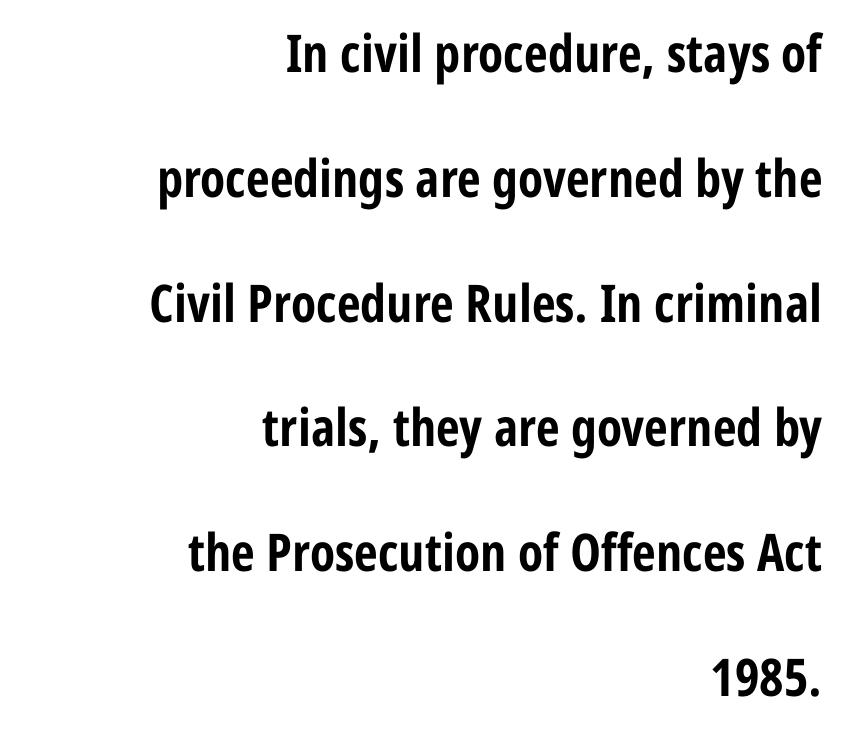
Q: Is the text bold? A: Yes.
Q: Is the text italic (slanted)? A: No, it is upright.
Q: Is the typeface a serif or a sans-serif typeface? A: Sans-serif.
Q: Is the text underlined? A: No.
Q: How is the paragraph aligned? A: Right-aligned.
Q: Is the spacing between letters normal or unusually wide? A: Normal.
Q: Is the spacing between lines tight, normal or loose? A: Loose.
Q: Width (condensed, normal, or wide)? A: Condensed.
Q: Stroke contrast? A: Low.
Q: x-height? A: Medium.
Q: Monospaced? A: No.
